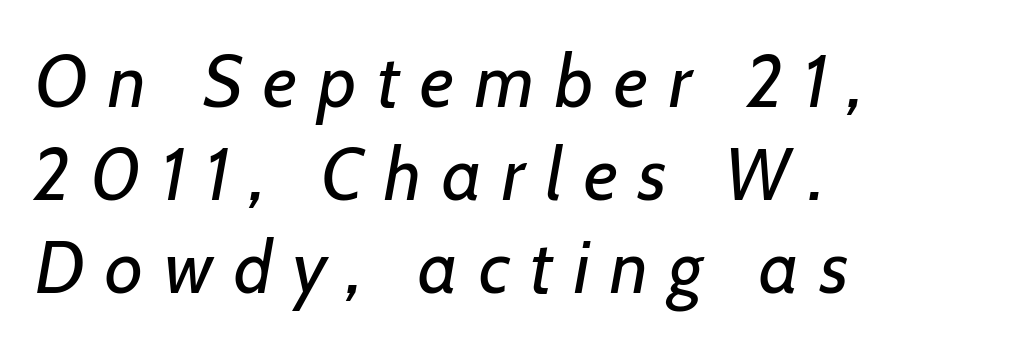
{"italic": "yes", "lean": "right", "slant_degrees": 7, "bold": "no", "weight": "regular", "width": "normal", "stroke_contrast": "low", "x_height": "medium", "monospaced": "no", "underline": "no", "align": "left", "line_spacing": "normal", "line_spacing_ratio": 1.26, "letter_spacing": "wide", "letter_spacing_em": 0.28, "glyph_px": 74}
